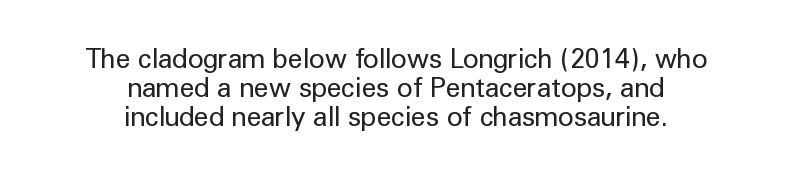
{"italic": "no", "bold": "no", "underline": "no", "align": "center", "line_spacing": "tight", "line_spacing_ratio": 1.07, "letter_spacing": "normal", "letter_spacing_em": 0.0, "glyph_px": 27}
